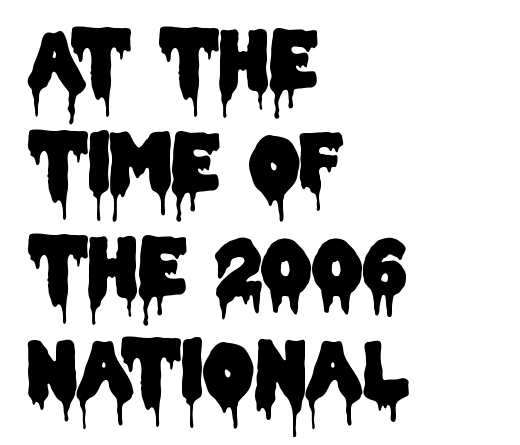
Q: Is the text italic (slanted)? A: No, it is upright.
Q: Is the typeface a serif or a sans-serif typeface? A: Sans-serif.
Q: Is the text underlined? A: No.
Q: How is the paragraph aligned? A: Left-aligned.
Q: Is the spacing between letters normal or unusually wide? A: Normal.
Q: Is the spacing between lines tight, normal or loose? A: Normal.
Q: Width (condensed, normal, or wide)? A: Condensed.
Q: Stroke contrast? A: Low.
Q: x-height? A: Large.
Q: Monospaced? A: No.
